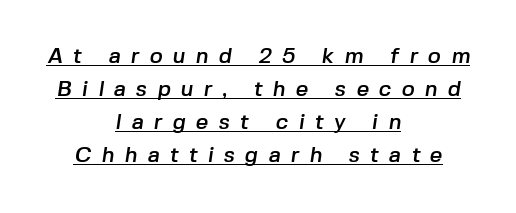
{"underline": "yes", "align": "center", "line_spacing": "normal", "line_spacing_ratio": 1.5, "letter_spacing": "wide", "letter_spacing_em": 0.46, "glyph_px": 22}
